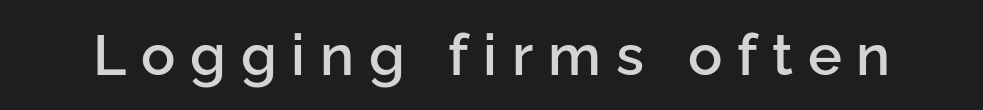
{"serif": "no", "italic": "no", "bold": "semi", "weight": "semibold", "width": "normal", "stroke_contrast": "low", "x_height": "medium", "monospaced": "no", "underline": "no", "letter_spacing": "wide", "letter_spacing_em": 0.26, "glyph_px": 57}
